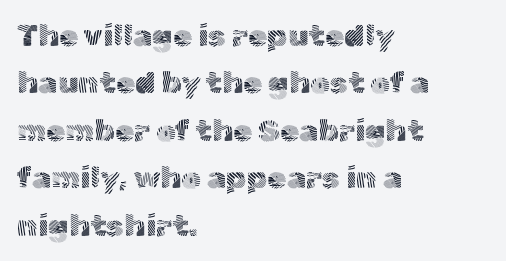
Q: Is the text bold? A: No.
Q: Is the text italic (slanted)? A: No, it is upright.
Q: Is the typeface a serif or a sans-serif typeface? A: Sans-serif.
Q: Is the text underlined? A: No.
Q: How is the paragraph aligned? A: Left-aligned.
Q: Is the spacing between letters normal or unusually wide? A: Normal.
Q: Is the spacing between lines tight, normal or loose? A: Normal.
Q: Width (condensed, normal, or wide)? A: Normal.
Q: x-height? A: Medium.
Q: Monospaced? A: No.
